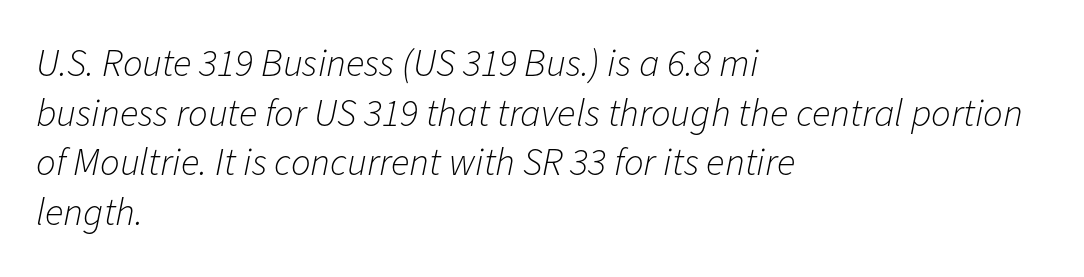
Q: Is the text bold? A: No.
Q: Is the text italic (slanted)? A: Yes, it leans right by about 11 degrees.
Q: Is the text underlined? A: No.
Q: How is the paragraph aligned? A: Left-aligned.
Q: Is the spacing between letters normal or unusually wide? A: Normal.
Q: Is the spacing between lines tight, normal or loose? A: Normal.
Q: Width (condensed, normal, or wide)? A: Normal.
Q: Stroke contrast? A: Low.
Q: x-height? A: Medium.
Q: Monospaced? A: No.
